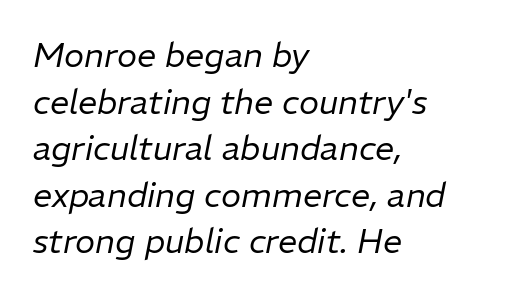
The image shows 34 px regular-weight type, italic (leaning right); set left-aligned, normal line spacing (1.37x), normal letter spacing, not underlined; low stroke contrast and a medium x-height.
